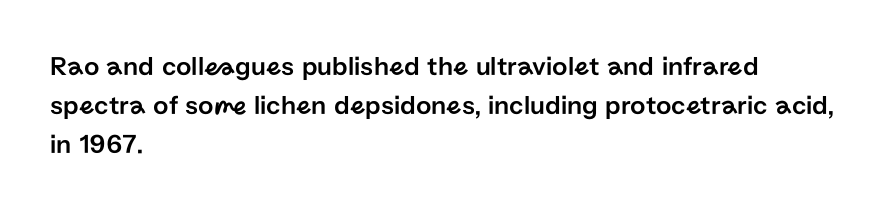
Evenly set lines give the paragraph a standard silhouette. What stands out about the letter spacing? Nothing — it is the standard amount. Glance below the letters and you will spot only blank space. The compositor pushed each line to the left boundary. The axis of the letterforms is exactly vertical.
